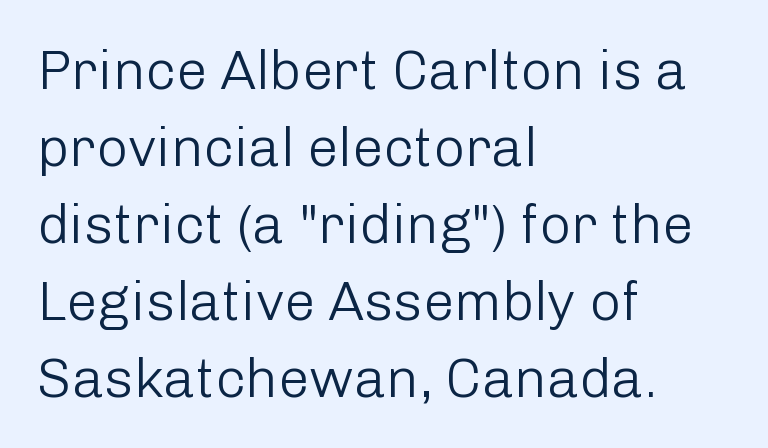
The image shows 55 px light sans-serif type, upright; set left-aligned, normal line spacing (1.4x), normal letter spacing, not underlined; low stroke contrast and a medium x-height.
